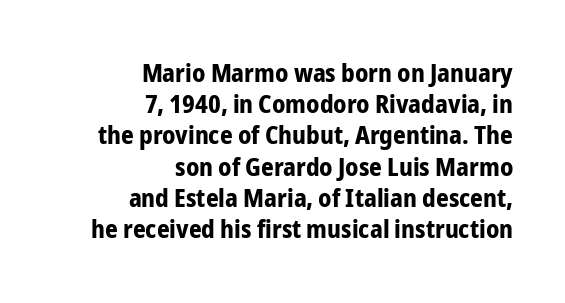
Spacing between characters is what you'd get straight out of the box. In terms of posture, this sample is upright. If you drew a ruler down the right edge, every line would touch it. Plenty of ink on the page — the face is bold. Normally led — the rows are evenly, conventionally spaced.
